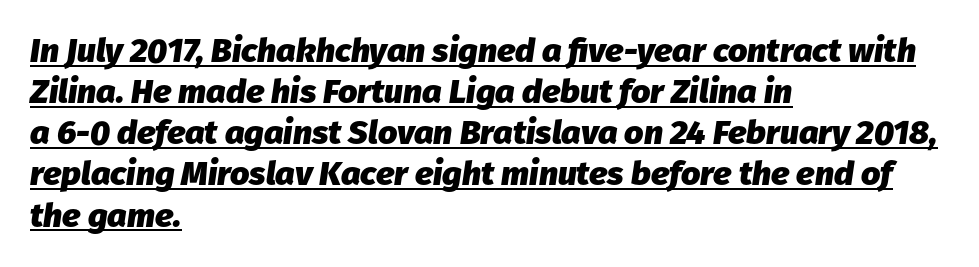
Q: Is the text bold? A: Yes.
Q: Is the text italic (slanted)? A: Yes, it leans right by about 8 degrees.
Q: Is the text underlined? A: Yes.
Q: How is the paragraph aligned? A: Left-aligned.
Q: Is the spacing between letters normal or unusually wide? A: Normal.
Q: Width (condensed, normal, or wide)? A: Normal.
Q: Stroke contrast? A: Low.
Q: x-height? A: Medium.
Q: Monospaced? A: No.
